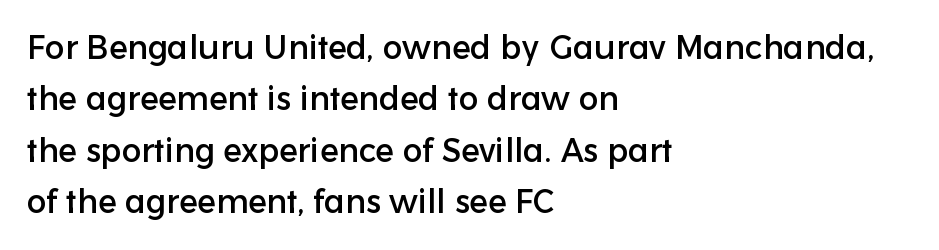
The image shows 33 px sans-serif type, upright; set left-aligned, normal line spacing (1.56x), normal letter spacing, not underlined; low stroke contrast and a medium x-height.
